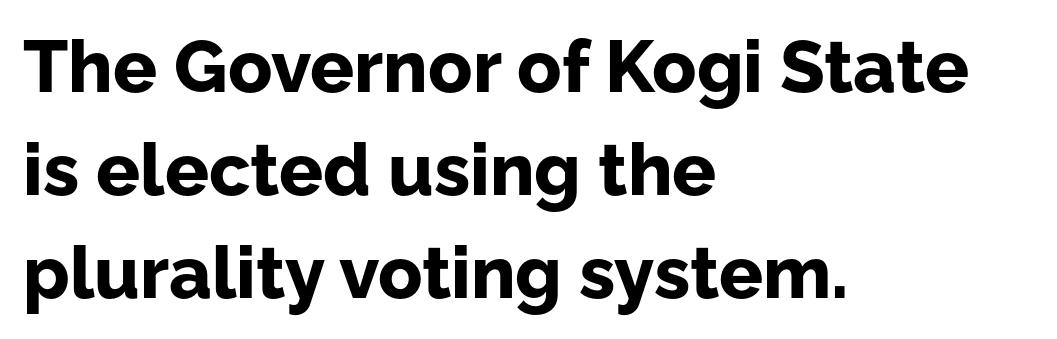
The image shows 73 px bold sans-serif type, upright; set left-aligned, normal line spacing (1.41x), normal letter spacing, not underlined; low stroke contrast and a medium x-height.
